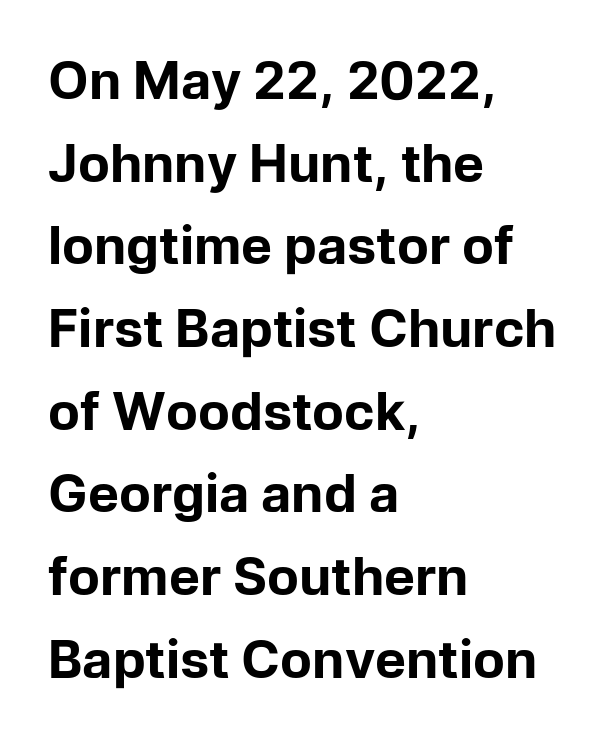
{"serif": "no", "italic": "no", "bold": "yes", "weight": "bold", "width": "normal", "stroke_contrast": "low", "x_height": "medium", "monospaced": "no", "underline": "no", "align": "left", "line_spacing": "normal", "line_spacing_ratio": 1.59, "letter_spacing": "normal", "letter_spacing_em": 0.0, "glyph_px": 52}
